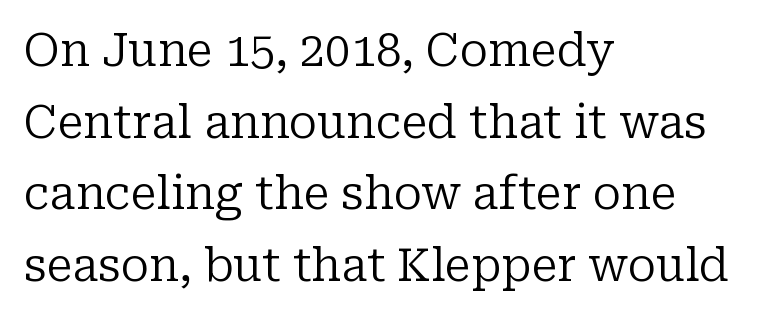
Q: Is the text bold? A: No.
Q: Is the text italic (slanted)? A: No, it is upright.
Q: Is the typeface a serif or a sans-serif typeface? A: Serif.
Q: Is the text underlined? A: No.
Q: How is the paragraph aligned? A: Left-aligned.
Q: Is the spacing between letters normal or unusually wide? A: Normal.
Q: Is the spacing between lines tight, normal or loose? A: Normal.
Q: Width (condensed, normal, or wide)? A: Normal.
Q: Stroke contrast? A: Low.
Q: x-height? A: Medium.
Q: Monospaced? A: No.
